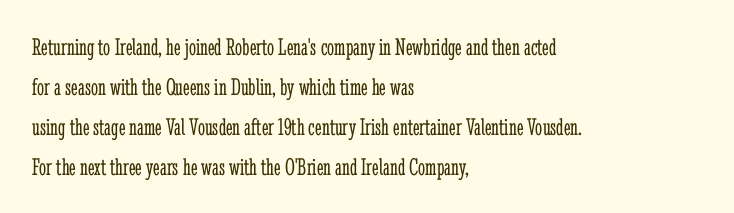
{"italic": "no", "bold": "no", "underline": "no", "align": "left", "line_spacing": "normal", "line_spacing_ratio": 1.6, "letter_spacing": "normal", "letter_spacing_em": 0.0, "glyph_px": 25}
